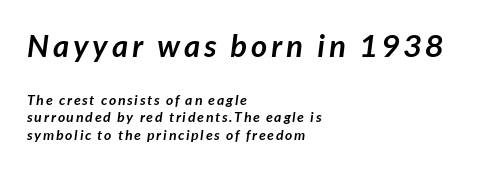
Q: Is the text bold? A: Yes.
Q: Is the typeface a serif or a sans-serif typeface? A: Sans-serif.
Q: Is the text underlined? A: No.
Q: How is the paragraph aligned? A: Left-aligned.
Q: Is the spacing between lines tight, normal or loose? A: Normal.
Q: Which block of text is set in a larger size, the first (top) or the second (bottom)? A: The first (top) one.
Q: Width (condensed, normal, or wide)? A: Normal.
Q: Stroke contrast? A: Low.
Q: x-height? A: Medium.
Q: Monospaced? A: No.
